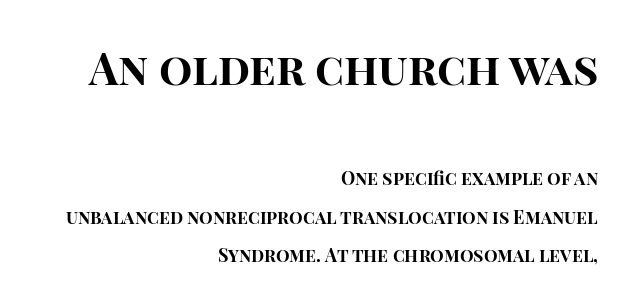
These lines are rendered in a variable-pitch font. The typesetting leans heavy: a genuine bold. Is the block centered? No — it sits flush against the right margin. Has an underline been added? It has not. Standard letterfit; no display-style spreading of the glyphs.
